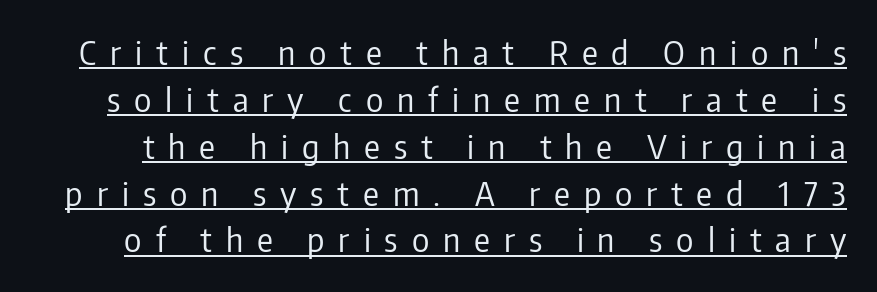
The image shows 33 px regular-weight, condensed sans-serif type, upright; set normal line spacing (1.42x), unusually wide letter spacing (+0.42 em), underlined; low stroke contrast and a medium x-height.
